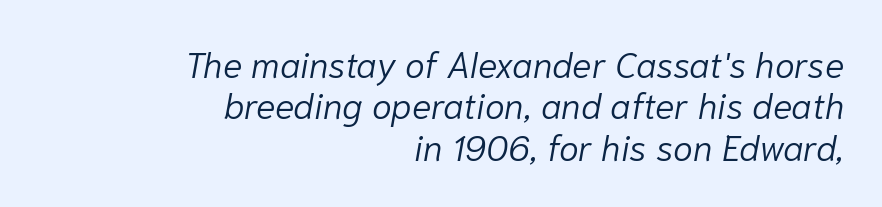
Q: Is the text bold? A: No.
Q: Is the text italic (slanted)? A: Yes, it leans right by about 10 degrees.
Q: Is the text underlined? A: No.
Q: How is the paragraph aligned? A: Right-aligned.
Q: Is the spacing between letters normal or unusually wide? A: Normal.
Q: Is the spacing between lines tight, normal or loose? A: Tight.
Q: Width (condensed, normal, or wide)? A: Normal.
Q: Stroke contrast? A: Low.
Q: x-height? A: Medium.
Q: Monospaced? A: No.
